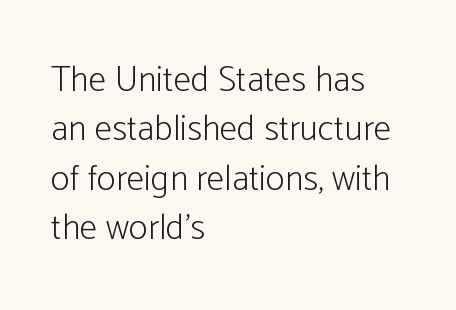
The image shows 36 px light, condensed sans-serif type, upright; set left-aligned, normal line spacing (1.37x), normal letter spacing, not underlined; low stroke contrast and a medium x-height.
